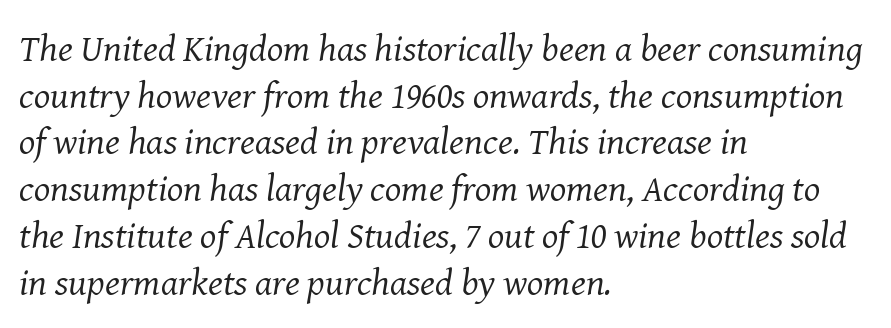
The image shows 38 px regular-weight serif type, italic (leaning right); set left-aligned, line spacing 1.23x, normal letter spacing, not underlined; medium stroke contrast and a medium x-height.
